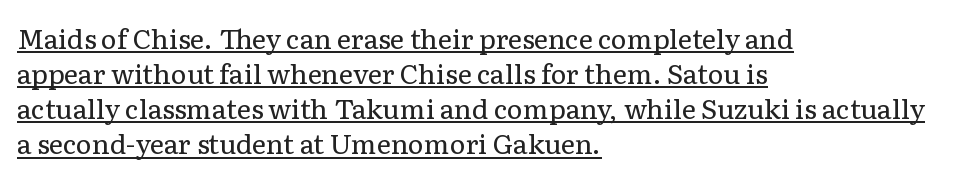
The image shows 27 px text type, upright; set left-aligned, normal line spacing (1.3x), normal letter spacing, underlined.
